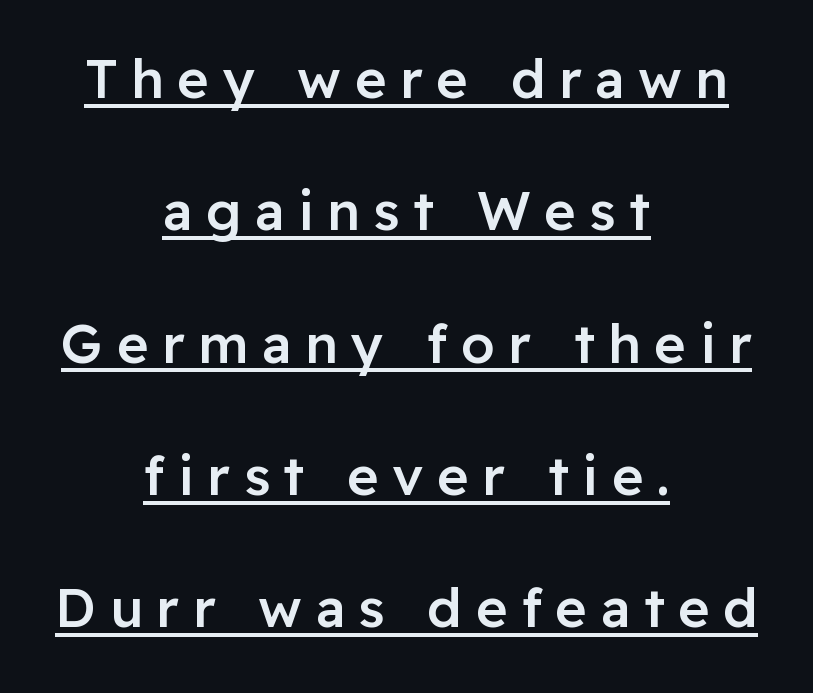
Q: Is the text bold? A: Semi-bold.
Q: Is the text italic (slanted)? A: No, it is upright.
Q: Is the typeface a serif or a sans-serif typeface? A: Sans-serif.
Q: Is the text underlined? A: Yes.
Q: How is the paragraph aligned? A: Centered.
Q: Is the spacing between letters normal or unusually wide? A: Unusually wide.
Q: Is the spacing between lines tight, normal or loose? A: Loose.
Q: Width (condensed, normal, or wide)? A: Normal.
Q: Stroke contrast? A: Low.
Q: x-height? A: Medium.
Q: Monospaced? A: No.
